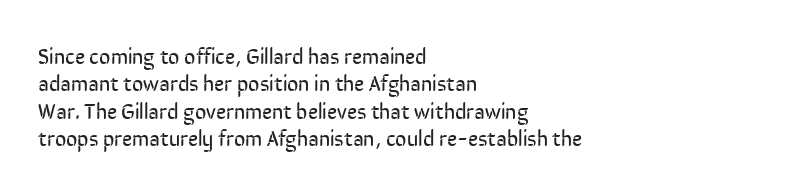
{"italic": "no", "bold": "no", "underline": "no", "align": "left", "line_spacing": "normal", "line_spacing_ratio": 1.25, "letter_spacing": "normal", "letter_spacing_em": 0.0, "glyph_px": 22}
